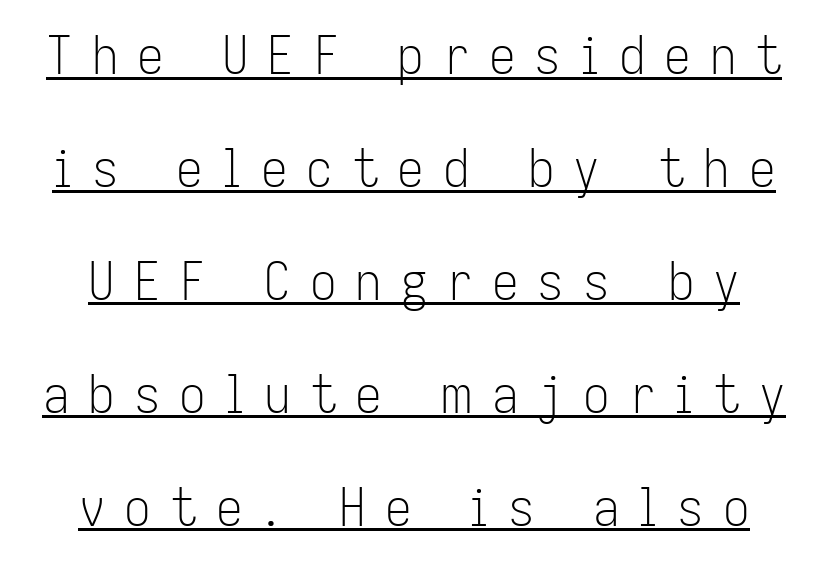
{"serif": "no", "italic": "no", "bold": "no", "weight": "light", "width": "condensed", "stroke_contrast": "low", "x_height": "medium", "monospaced": "no", "underline": "yes", "line_spacing": "loose", "line_spacing_ratio": 2.13, "letter_spacing": "wide", "letter_spacing_em": 0.36, "glyph_px": 53}
